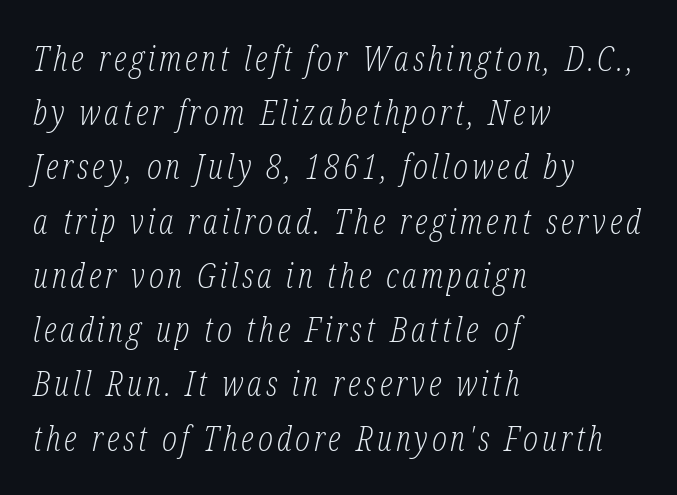
Q: Is the text bold? A: No.
Q: Is the text italic (slanted)? A: Yes, it leans right by about 12 degrees.
Q: Is the typeface a serif or a sans-serif typeface? A: Serif.
Q: Is the text underlined? A: No.
Q: How is the paragraph aligned? A: Left-aligned.
Q: Is the spacing between lines tight, normal or loose? A: Normal.
Q: Width (condensed, normal, or wide)? A: Condensed.
Q: Stroke contrast? A: Low.
Q: x-height? A: Medium.
Q: Monospaced? A: No.
